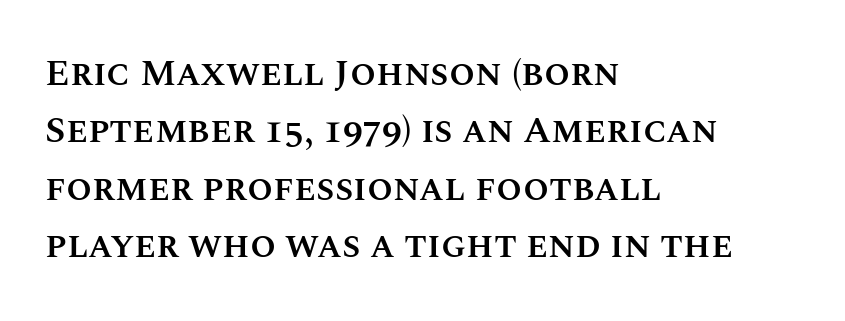
What stands out about the letter spacing? Nothing — it is the standard amount. Each row of text sits above clean, open space. The vertical gap from one line to the next is medium. These words are printed semibold, heavier than regular yet not bold. Rendered with straight, roman letterforms.
